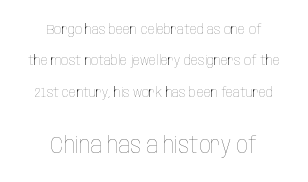
Q: Is the text bold? A: No.
Q: Is the text italic (slanted)? A: No, it is upright.
Q: Is the text underlined? A: No.
Q: How is the paragraph aligned? A: Centered.
Q: Is the spacing between letters normal or unusually wide? A: Normal.
Q: Is the spacing between lines tight, normal or loose? A: Loose.
Q: Which block of text is set in a larger size, the first (top) or the second (bottom)? A: The second (bottom) one.
